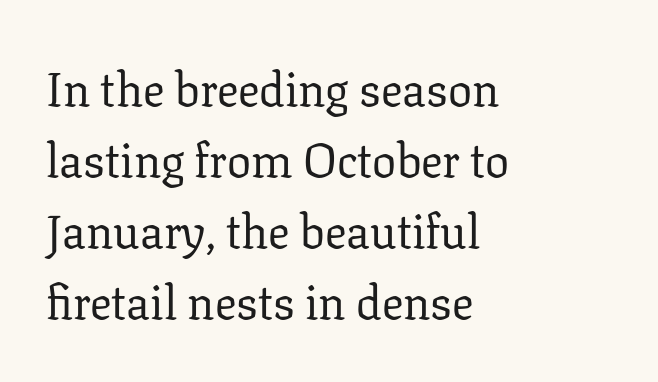
Q: Is the text bold? A: No.
Q: Is the text italic (slanted)? A: No, it is upright.
Q: Is the typeface a serif or a sans-serif typeface? A: Serif.
Q: Is the text underlined? A: No.
Q: How is the paragraph aligned? A: Left-aligned.
Q: Is the spacing between letters normal or unusually wide? A: Normal.
Q: Is the spacing between lines tight, normal or loose? A: Normal.
Q: Width (condensed, normal, or wide)? A: Normal.
Q: Stroke contrast? A: Low.
Q: x-height? A: Medium.
Q: Monospaced? A: No.
